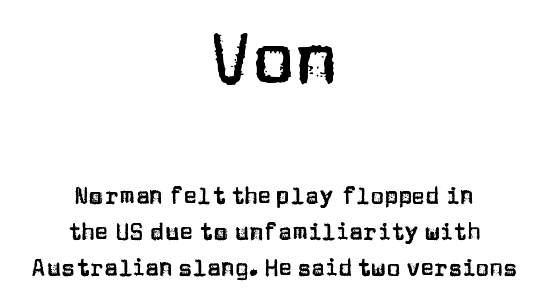
Italic? Not at all — the glyphs are vertical. Honestly, the row spacing looks completely unremarkable. Note: larger setting up top, smaller setting below. Honestly, the letter spacing is just normal — you wouldn't notice it.
